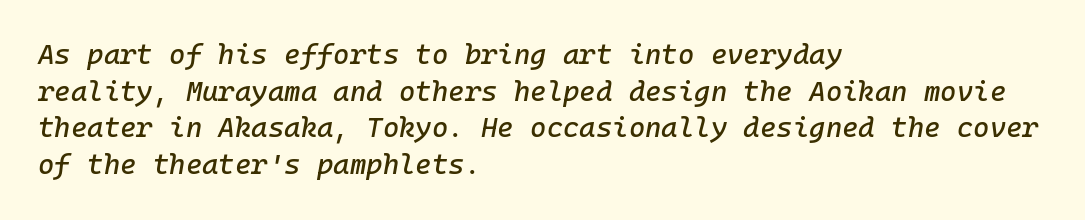
{"italic": "yes", "lean": "right", "slant_degrees": 10, "width": "normal", "stroke_contrast": "low", "x_height": "medium", "underline": "no", "align": "left", "line_spacing": "normal", "line_spacing_ratio": 1.31, "letter_spacing": "normal", "letter_spacing_em": 0.0, "glyph_px": 28}
